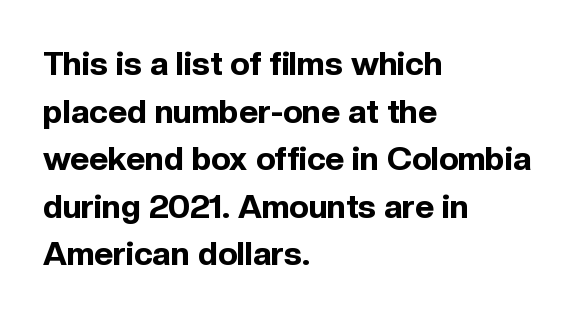
The image shows 33 px bold sans-serif type, upright; set left-aligned, normal line spacing (1.44x), normal letter spacing, not underlined; a medium x-height.
